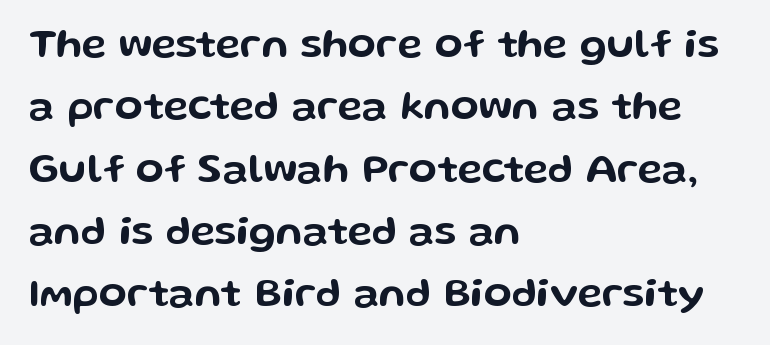
Q: Is the text italic (slanted)? A: No, it is upright.
Q: Is the typeface a serif or a sans-serif typeface? A: Sans-serif.
Q: Is the text underlined? A: No.
Q: How is the paragraph aligned? A: Left-aligned.
Q: Is the spacing between letters normal or unusually wide? A: Normal.
Q: Is the spacing between lines tight, normal or loose? A: Normal.
Q: Width (condensed, normal, or wide)? A: Wide.
Q: Stroke contrast? A: Low.
Q: x-height? A: Medium.
Q: Monospaced? A: No.
